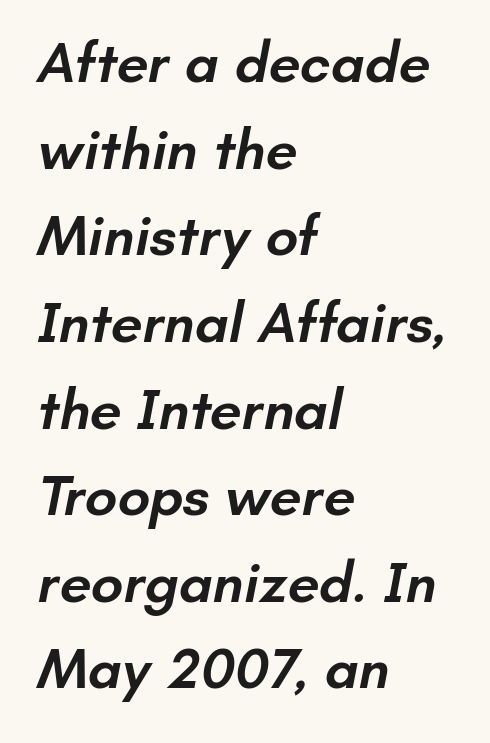
{"serif": "no", "bold": "semi", "weight": "semibold", "width": "normal", "stroke_contrast": "low", "x_height": "small", "monospaced": "no", "underline": "no", "align": "left", "line_spacing": "normal", "line_spacing_ratio": 1.52, "letter_spacing": "normal", "letter_spacing_em": 0.0, "glyph_px": 57}
